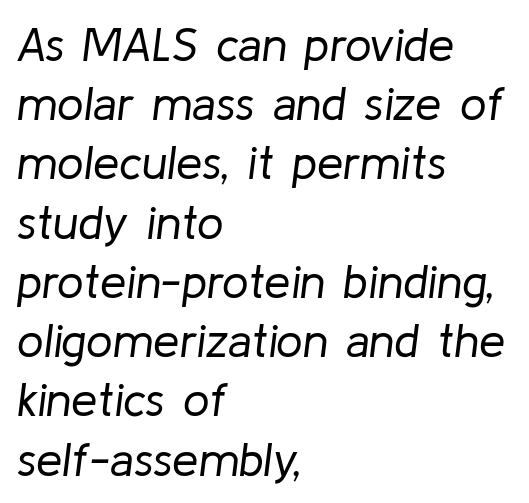
The image shows 47 px regular-weight type, italic (leaning right); set left-aligned, normal line spacing (1.26x), normal letter spacing, not underlined; low stroke contrast and a medium x-height.
